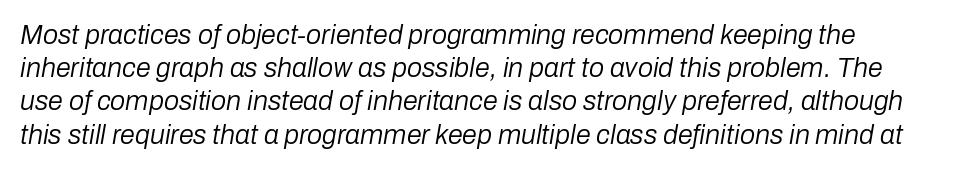
The image shows 27 px text type, italic (leaning right); set line spacing 1.23x, normal letter spacing, not underlined.
